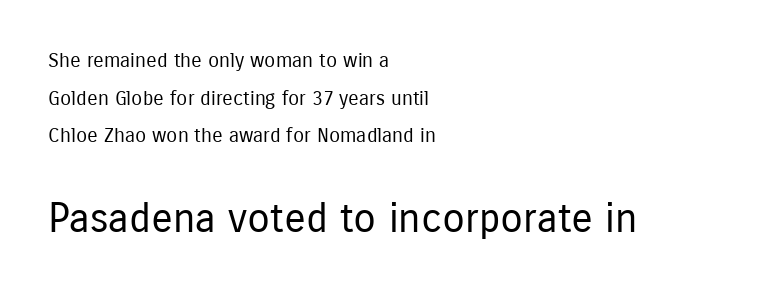
Q: Is the text bold? A: No.
Q: Is the text italic (slanted)? A: No, it is upright.
Q: Is the typeface a serif or a sans-serif typeface? A: Sans-serif.
Q: Is the text underlined? A: No.
Q: How is the paragraph aligned? A: Left-aligned.
Q: Is the spacing between letters normal or unusually wide? A: Normal.
Q: Which block of text is set in a larger size, the first (top) or the second (bottom)? A: The second (bottom) one.
Q: Width (condensed, normal, or wide)? A: Condensed.
Q: Stroke contrast? A: Low.
Q: x-height? A: Medium.
Q: Monospaced? A: No.
